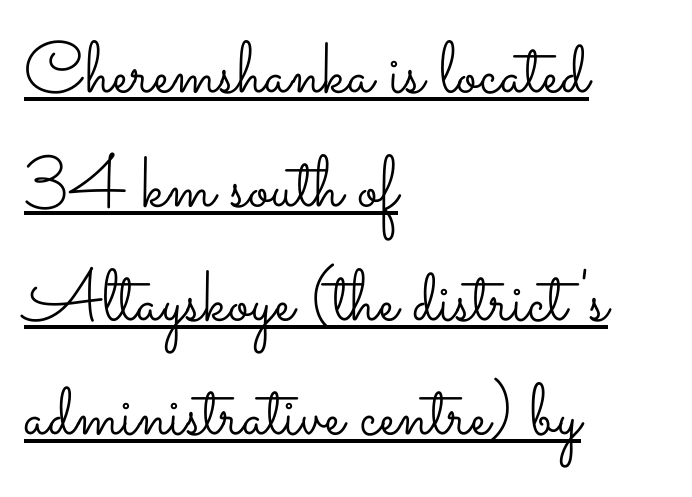
The image shows 73 px light, wide type; set left-aligned, normal line spacing (1.56x), normal letter spacing, underlined; low stroke contrast and a small x-height.
